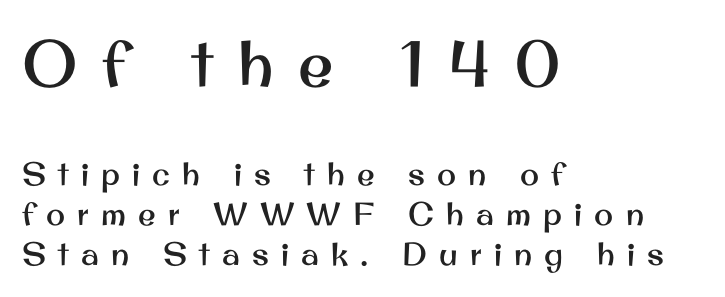
{"serif": "no", "italic": "no", "width": "normal", "stroke_contrast": "medium", "x_height": "small", "monospaced": "no", "underline": "no", "align": "left", "line_spacing": "normal", "line_spacing_ratio": 1.25, "letter_spacing": "wide", "letter_spacing_em": 0.38, "larger_block": "first", "size_ratio": 2.0, "glyph_px": 64}
